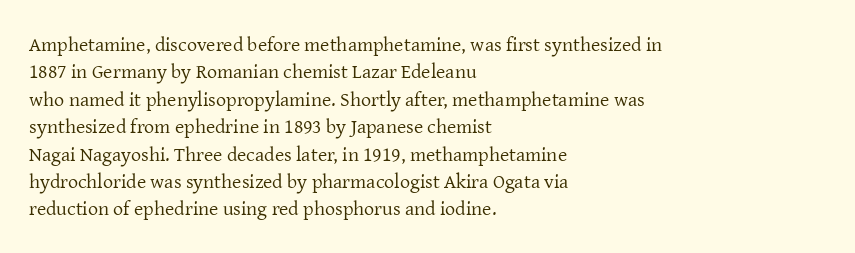
{"italic": "no", "bold": "no", "underline": "no", "align": "left", "line_spacing": "normal", "line_spacing_ratio": 1.37, "letter_spacing": "normal", "letter_spacing_em": 0.0, "glyph_px": 20}
